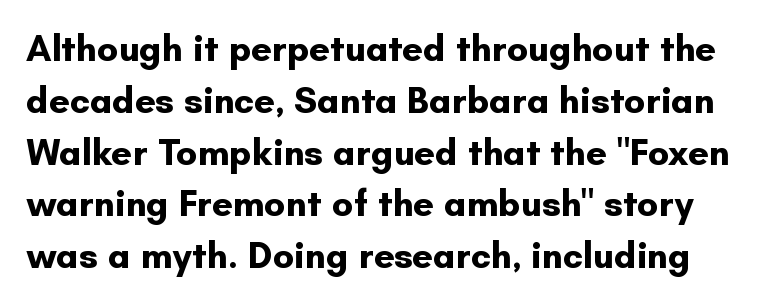
{"serif": "no", "italic": "no", "bold": "yes", "weight": "bold", "width": "normal", "stroke_contrast": "low", "x_height": "small", "monospaced": "no", "underline": "no", "line_spacing": "normal", "line_spacing_ratio": 1.4, "letter_spacing": "normal", "letter_spacing_em": 0.0, "glyph_px": 37}
